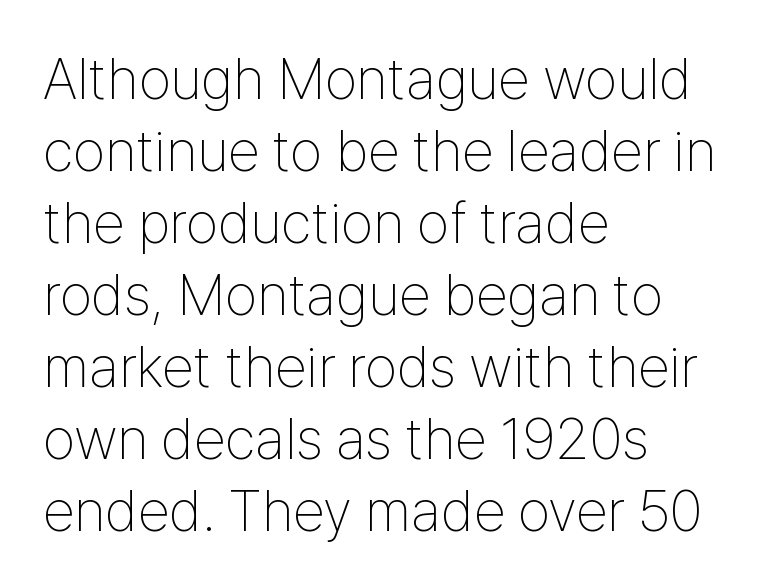
{"serif": "no", "italic": "no", "bold": "no", "weight": "thin", "width": "condensed", "stroke_contrast": "low", "x_height": "medium", "monospaced": "no", "underline": "no", "align": "left", "line_spacing_ratio": 1.24, "letter_spacing": "normal", "letter_spacing_em": 0.0, "glyph_px": 58}
